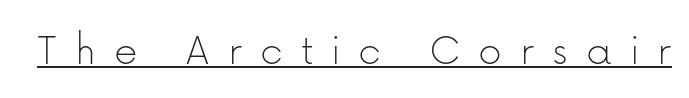
The type family on display is of the sans-serif kind. The passage shown is typed in a proportional face where columns would drift. The words here are underlined. Students, note that the glyphs here are deliberately spaced far apart. Weight: in the light-to-regular range.
